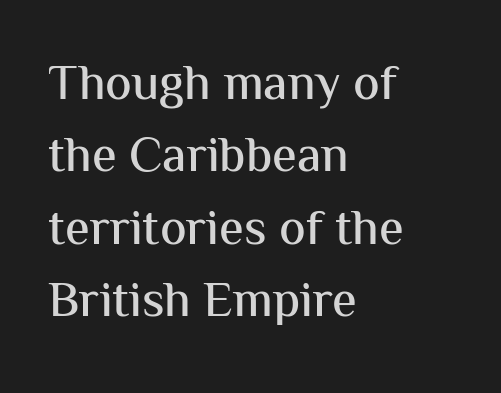
Q: Is the text italic (slanted)? A: No, it is upright.
Q: Is the typeface a serif or a sans-serif typeface? A: Sans-serif.
Q: Is the text underlined? A: No.
Q: How is the paragraph aligned? A: Left-aligned.
Q: Is the spacing between letters normal or unusually wide? A: Normal.
Q: Is the spacing between lines tight, normal or loose? A: Normal.
Q: Width (condensed, normal, or wide)? A: Normal.
Q: Stroke contrast? A: Medium.
Q: x-height? A: Medium.
Q: Monospaced? A: No.
